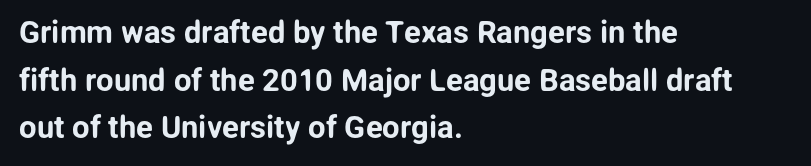
Designer's note — italics off, roman on. Glance below the letters and you will spot only blank space. The tracking reads as untouched default to a designer's eye. These lines are rendered in a variable-pitch font.
